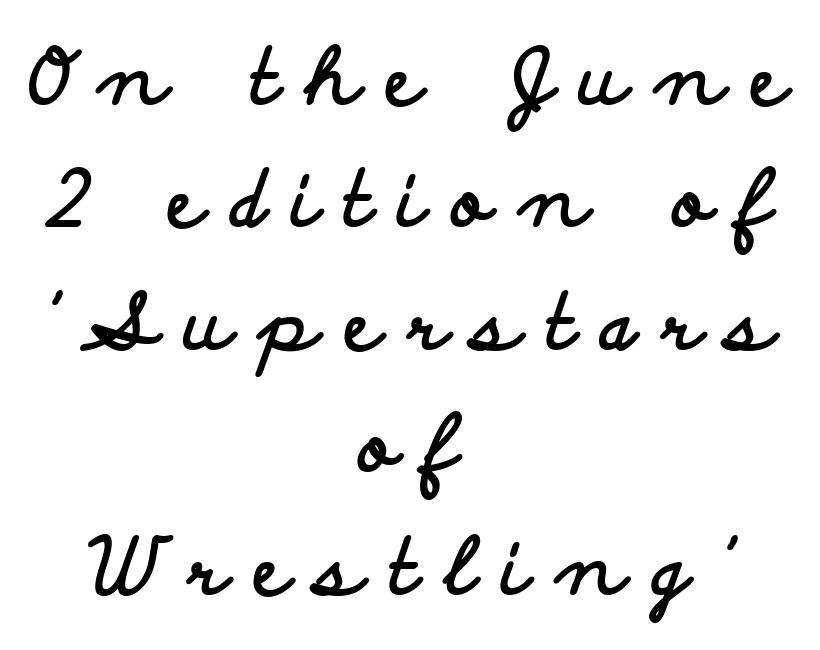
Q: Is the text bold? A: Yes.
Q: Is the text italic (slanted)? A: Yes.
Q: Is the typeface a serif or a sans-serif typeface? A: Sans-serif.
Q: Is the text underlined? A: No.
Q: How is the paragraph aligned? A: Centered.
Q: Is the spacing between letters normal or unusually wide? A: Unusually wide.
Q: Is the spacing between lines tight, normal or loose? A: Normal.
Q: Width (condensed, normal, or wide)? A: Wide.
Q: Stroke contrast? A: Low.
Q: x-height? A: Small.
Q: Monospaced? A: No.
